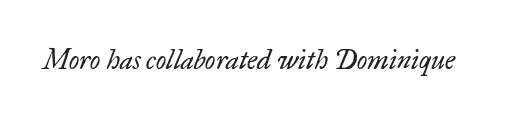
The image shows 27 px text type, italic (leaning right); set normal letter spacing, not underlined.
